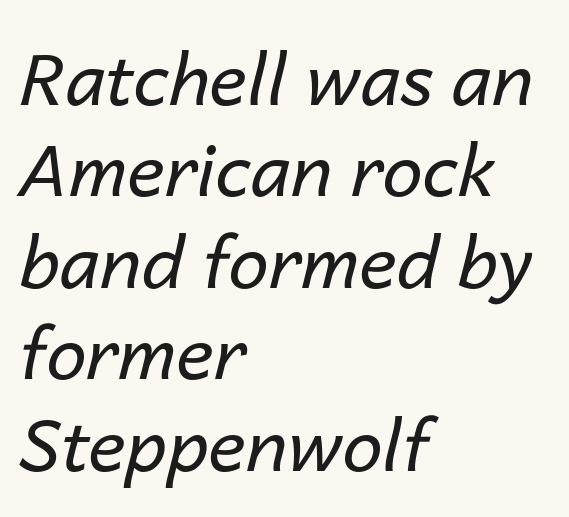
Q: Is the text bold? A: No.
Q: Is the text italic (slanted)? A: Yes, it leans right by about 14 degrees.
Q: Is the text underlined? A: No.
Q: How is the paragraph aligned? A: Left-aligned.
Q: Is the spacing between letters normal or unusually wide? A: Normal.
Q: Is the spacing between lines tight, normal or loose? A: Normal.
Q: Width (condensed, normal, or wide)? A: Normal.
Q: Stroke contrast? A: Low.
Q: x-height? A: Medium.
Q: Monospaced? A: No.
